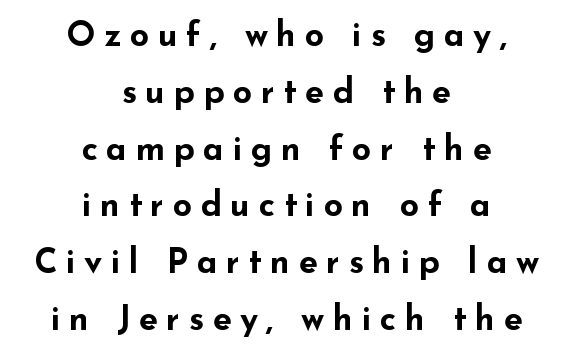
The image shows 34 px bold, wide sans-serif type, upright; set centered, normal line spacing (1.67x), unusually wide letter spacing (+0.25 em), not underlined; low stroke contrast and a small x-height.
